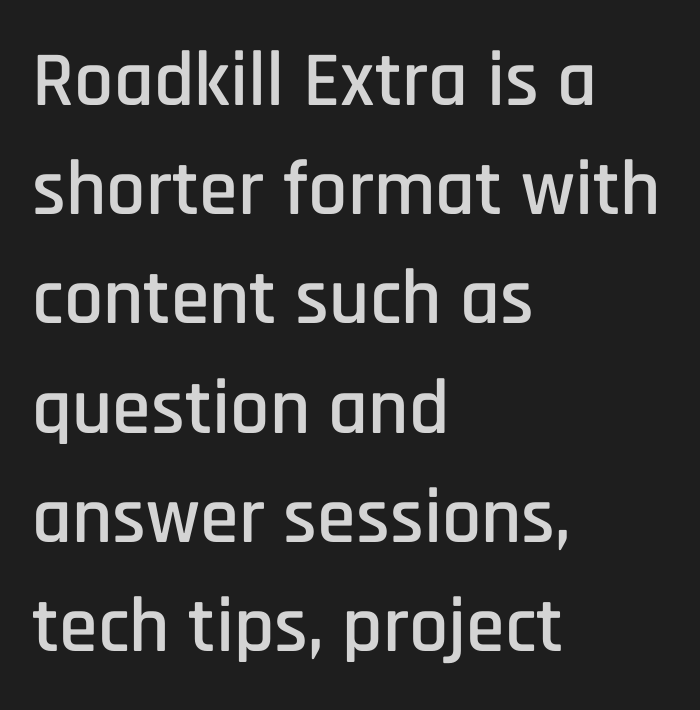
Q: Is the text italic (slanted)? A: No, it is upright.
Q: Is the typeface a serif or a sans-serif typeface? A: Sans-serif.
Q: Is the text underlined? A: No.
Q: How is the paragraph aligned? A: Left-aligned.
Q: Is the spacing between letters normal or unusually wide? A: Normal.
Q: Is the spacing between lines tight, normal or loose? A: Normal.
Q: Width (condensed, normal, or wide)? A: Condensed.
Q: Stroke contrast? A: Low.
Q: x-height? A: Large.
Q: Monospaced? A: No.
